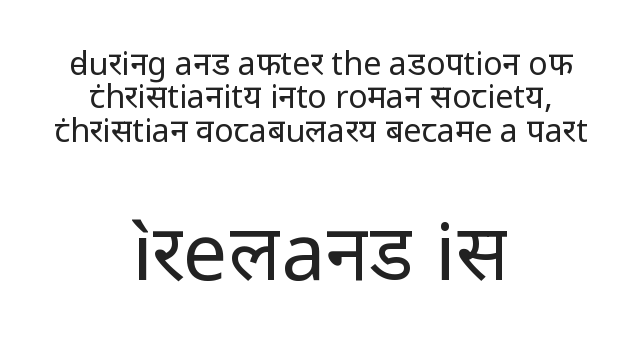
The image shows 79 px regular-weight sans-serif type, upright; set centered, tight line spacing (1.04x), normal letter spacing, not underlined; the second (bottom) block is 2.47x larger; low stroke contrast and a medium x-height.
